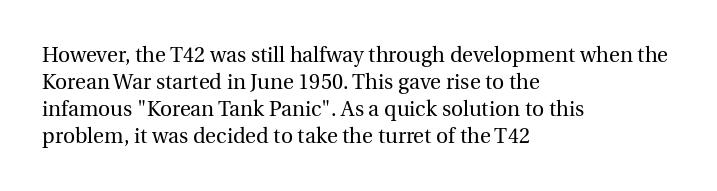
{"italic": "no", "bold": "no", "underline": "no", "align": "left", "line_spacing": "normal", "line_spacing_ratio": 1.28, "letter_spacing": "normal", "letter_spacing_em": 0.0, "glyph_px": 21}
